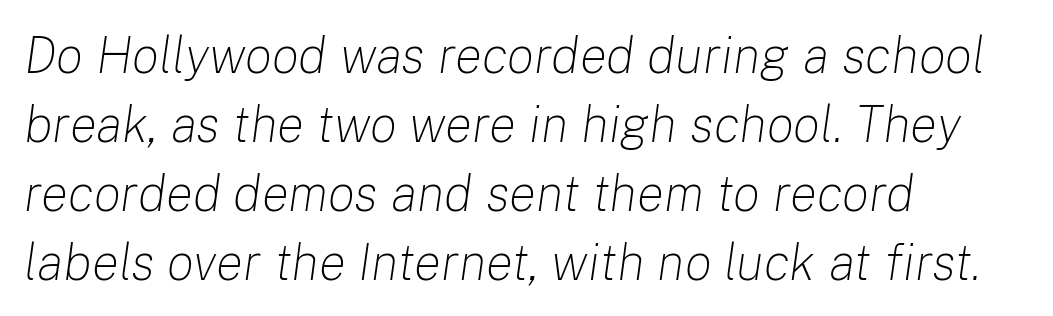
The face looks like a standard text weight, possibly lighter. Posture: slanted. Lines of text with bare space underneath. Varying glyph widths throughout — classic text-font behaviour.
